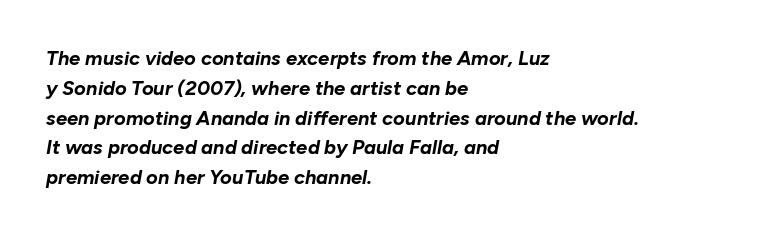
Q: Is the text bold? A: Yes.
Q: Is the text italic (slanted)? A: Yes, it leans right by about 10 degrees.
Q: Is the text underlined? A: No.
Q: How is the paragraph aligned? A: Left-aligned.
Q: Is the spacing between letters normal or unusually wide? A: Normal.
Q: Is the spacing between lines tight, normal or loose? A: Normal.
